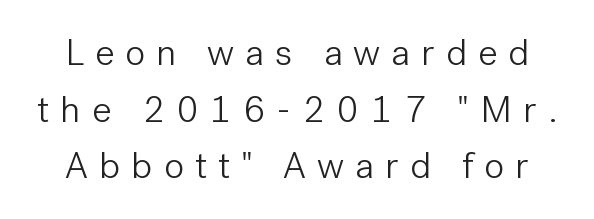
The image shows 38 px light sans-serif type, upright; set normal line spacing (1.49x), unusually wide letter spacing (+0.29 em), not underlined; low stroke contrast and a medium x-height.
